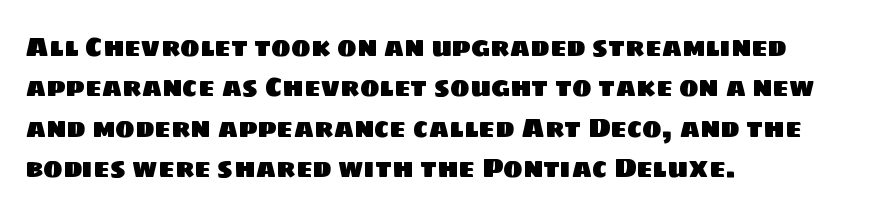
{"underline": "no", "align": "left", "line_spacing": "normal", "line_spacing_ratio": 1.55, "letter_spacing": "normal", "letter_spacing_em": 0.0, "glyph_px": 26}
